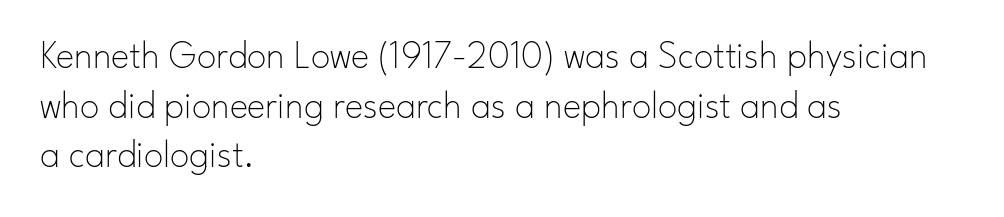
Q: Is the text bold? A: No.
Q: Is the text italic (slanted)? A: No, it is upright.
Q: Is the typeface a serif or a sans-serif typeface? A: Sans-serif.
Q: Is the text underlined? A: No.
Q: How is the paragraph aligned? A: Left-aligned.
Q: Is the spacing between letters normal or unusually wide? A: Normal.
Q: Is the spacing between lines tight, normal or loose? A: Normal.
Q: Width (condensed, normal, or wide)? A: Normal.
Q: Stroke contrast? A: Low.
Q: x-height? A: Small.
Q: Monospaced? A: No.
